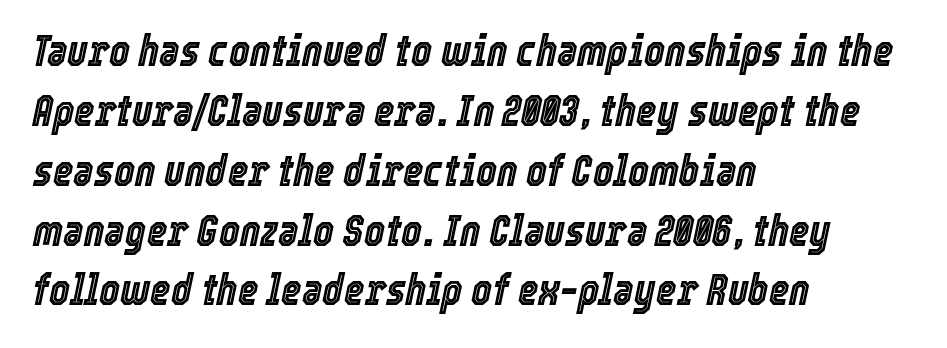
{"italic": "yes", "lean": "right", "slant_degrees": 12, "width": "condensed", "x_height": "medium", "monospaced": "no", "underline": "no", "align": "left", "line_spacing": "normal", "line_spacing_ratio": 1.36, "letter_spacing": "normal", "letter_spacing_em": 0.0, "glyph_px": 44}
